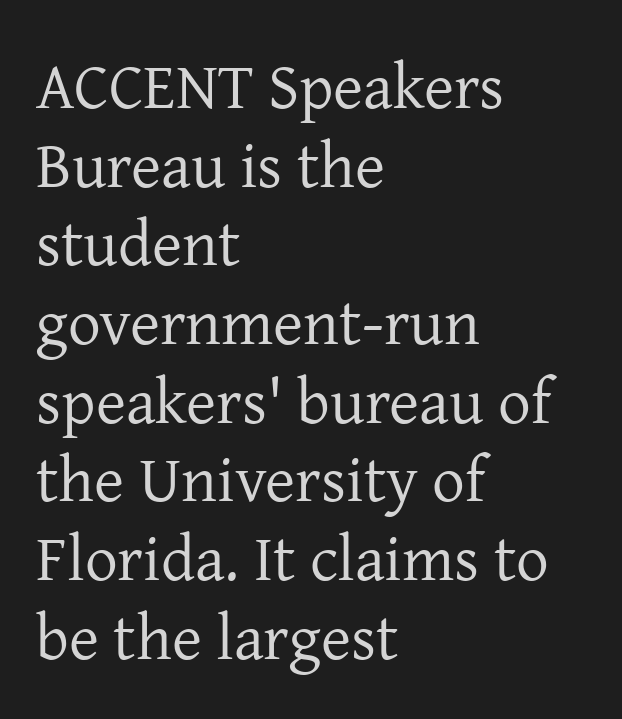
The typeface chosen for these lines features serifs. This is roman type, the default non-slanted kind. Each stroke keeps to a modest, everyday thickness or less. Descenders hang freely into open space. The letterforms sit shoulder to shoulder at normal distance.
